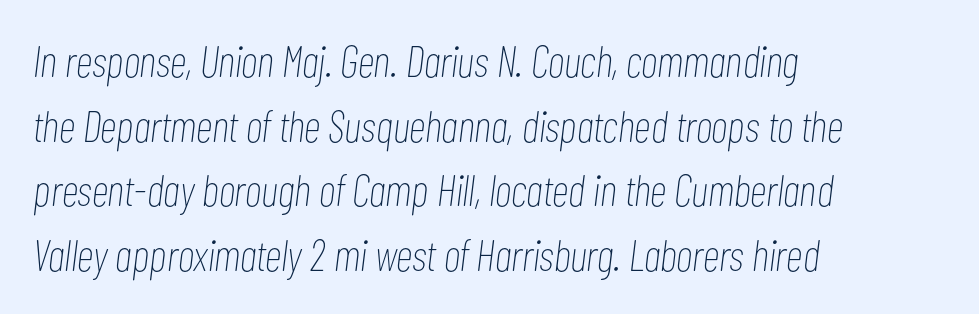
The image shows 44 px thin, condensed type, italic (leaning right); set left-aligned, normal line spacing (1.47x), normal letter spacing, not underlined; low stroke contrast and a medium x-height.
